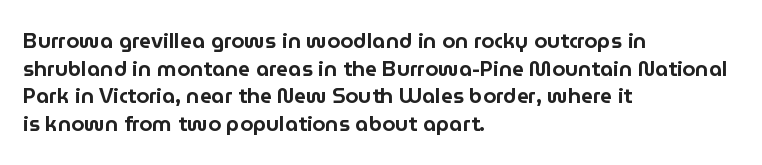
Q: Is the text italic (slanted)? A: No, it is upright.
Q: Is the text underlined? A: No.
Q: How is the paragraph aligned? A: Left-aligned.
Q: Is the spacing between letters normal or unusually wide? A: Normal.
Q: Is the spacing between lines tight, normal or loose? A: Normal.
